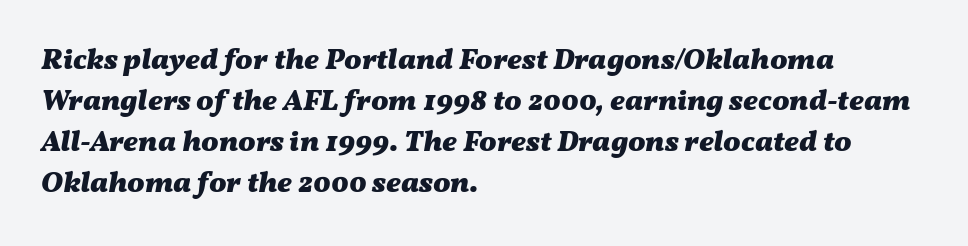
{"italic": "yes", "lean": "right", "slant_degrees": 11, "bold": "yes", "weight": "heavy", "width": "wide", "stroke_contrast": "medium", "x_height": "medium", "monospaced": "no", "underline": "no", "align": "left", "line_spacing": "normal", "line_spacing_ratio": 1.41, "letter_spacing": "normal", "letter_spacing_em": 0.0, "glyph_px": 29}
